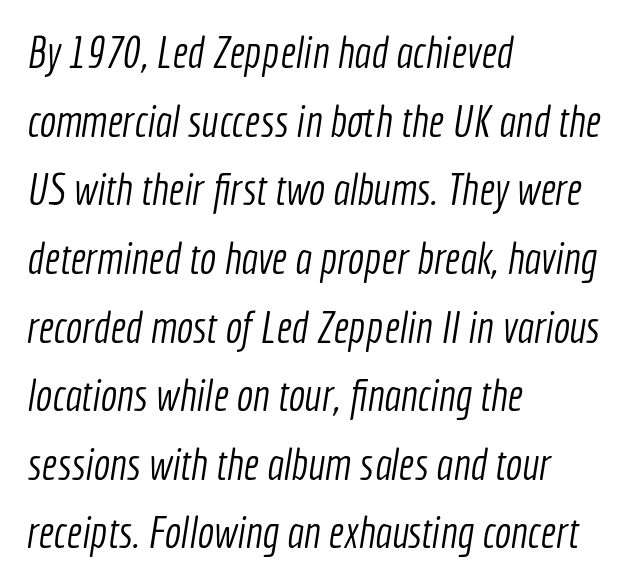
The image shows 44 px light, condensed sans-serif type; set left-aligned, normal line spacing (1.56x), normal letter spacing, not underlined; a medium x-height.
